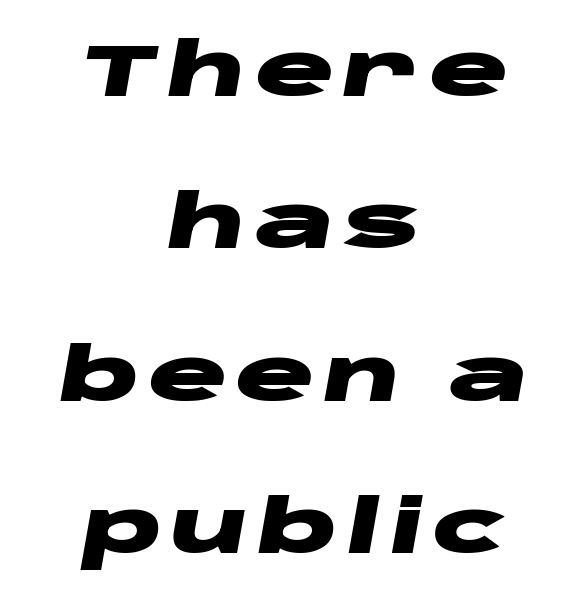
The image shows 74 px heavy, wide type, italic (leaning right); set centered, loose line spacing (2.06x), not underlined; low stroke contrast and a large x-height.
